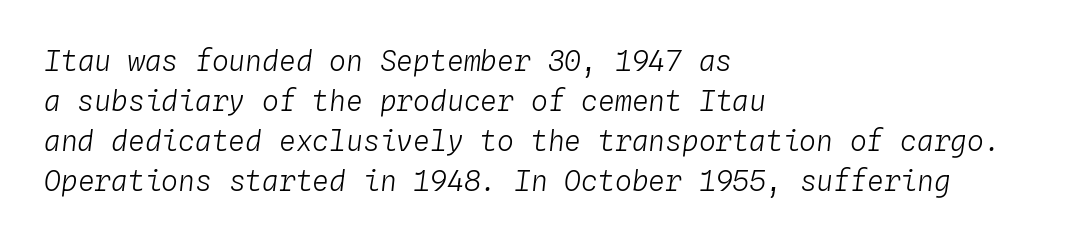
Baseline-to-baseline distance is the conventional proportion of letter height. Note the uniform advance width — an 'i' takes as much space as an 'm'. The lines are quadded left. Descenders hang freely into open space. No letter is thick-stroked: the sample isn't bold.
